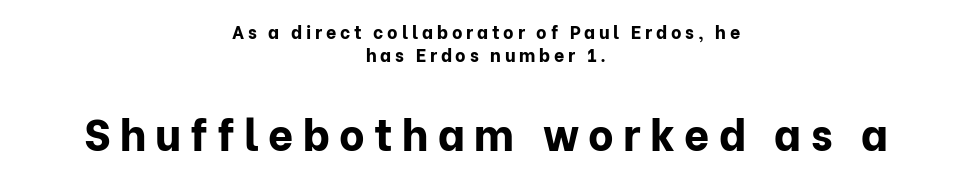
{"serif": "no", "italic": "no", "bold": "yes", "weight": "bold", "width": "normal", "stroke_contrast": "low", "x_height": "medium", "monospaced": "no", "underline": "no", "align": "center", "line_spacing": "normal", "line_spacing_ratio": 1.26, "letter_spacing": "wide", "letter_spacing_em": 0.21, "larger_block": "second", "size_ratio": 2.44, "glyph_px": 44}
